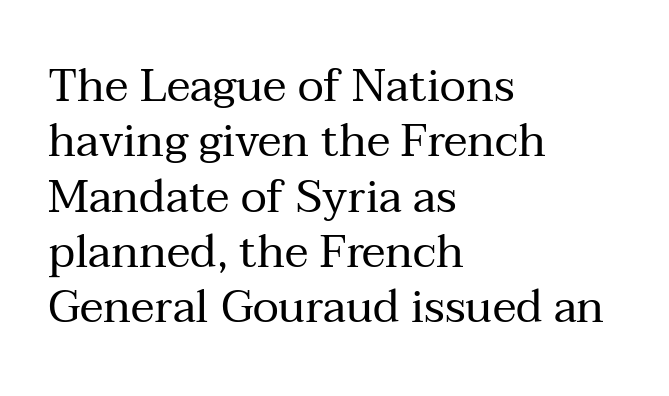
The image shows 45 px regular-weight serif type, upright; set left-aligned, line spacing 1.23x, normal letter spacing, not underlined; medium stroke contrast and a medium x-height.
